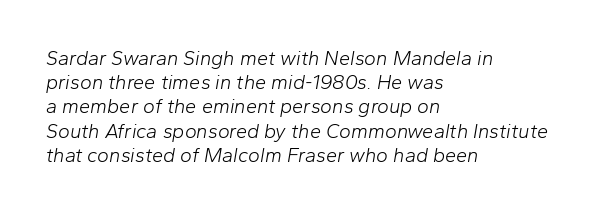
{"italic": "yes", "lean": "right", "slant_degrees": 10, "bold": "no", "underline": "no", "align": "left", "line_spacing_ratio": 1.21, "letter_spacing": "normal", "letter_spacing_em": 0.0, "glyph_px": 20}
